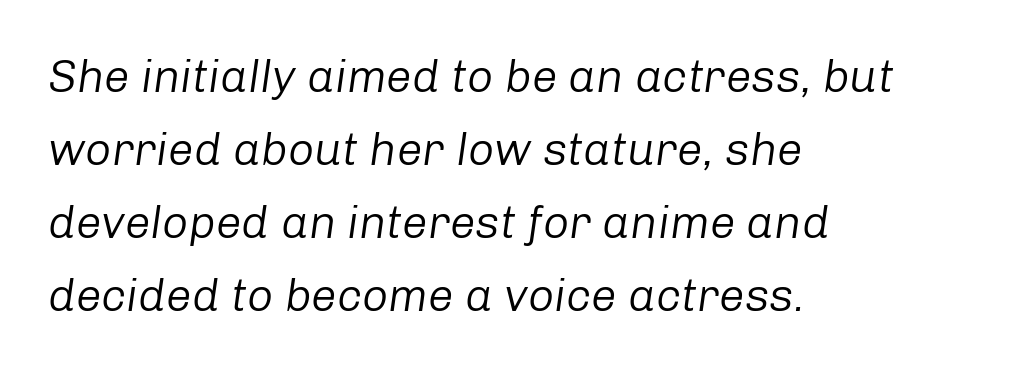
{"italic": "yes", "lean": "right", "slant_degrees": 8, "bold": "no", "weight": "regular", "width": "normal", "stroke_contrast": "low", "x_height": "medium", "monospaced": "no", "underline": "no", "align": "left", "line_spacing": "normal", "line_spacing_ratio": 1.59, "letter_spacing": "normal", "letter_spacing_em": 0.0, "glyph_px": 46}
